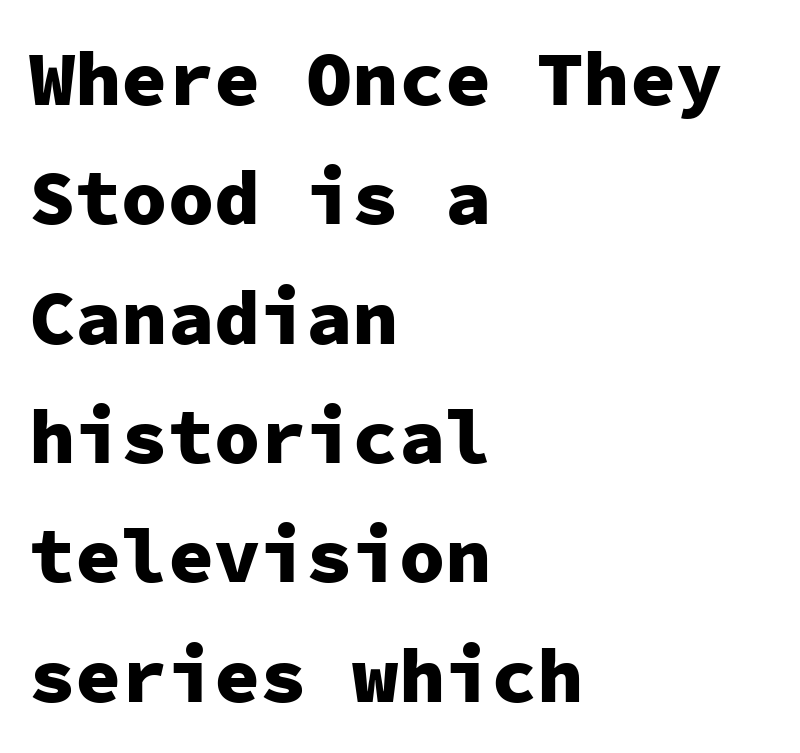
The image shows 77 px heavy sans-serif type, upright, monospaced; set left-aligned, normal line spacing (1.55x), normal letter spacing, not underlined; low stroke contrast and a medium x-height.
